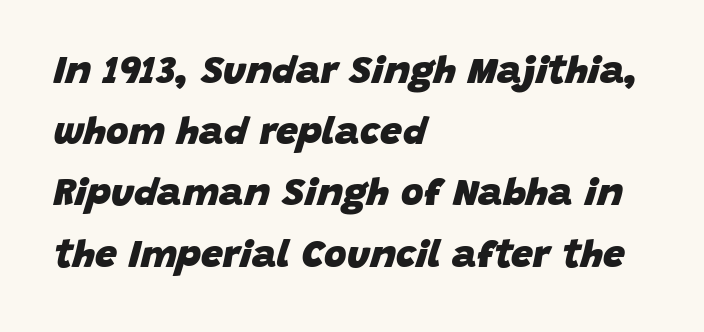
Q: Is the text bold? A: Yes.
Q: Is the text italic (slanted)? A: Yes, it leans right by about 15 degrees.
Q: Is the text underlined? A: No.
Q: How is the paragraph aligned? A: Left-aligned.
Q: Is the spacing between letters normal or unusually wide? A: Normal.
Q: Is the spacing between lines tight, normal or loose? A: Normal.
Q: Width (condensed, normal, or wide)? A: Normal.
Q: Stroke contrast? A: Low.
Q: x-height? A: Large.
Q: Monospaced? A: No.
